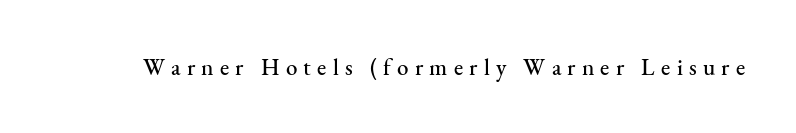
Q: Is the text italic (slanted)? A: No, it is upright.
Q: Is the text underlined? A: No.
Q: Is the spacing between letters normal or unusually wide? A: Unusually wide.
